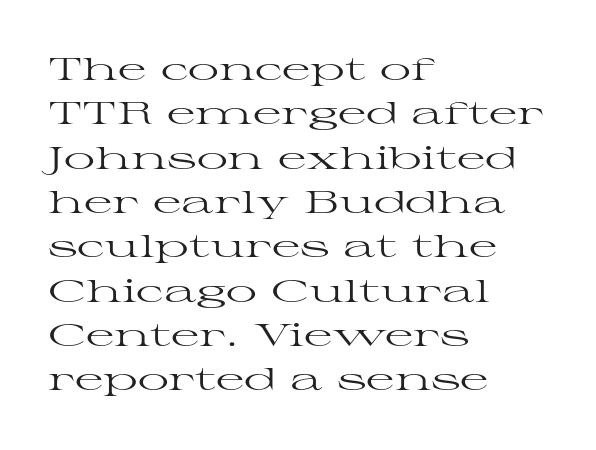
{"serif": "yes", "italic": "no", "bold": "no", "weight": "regular", "width": "wide", "stroke_contrast": "high", "x_height": "medium", "monospaced": "no", "underline": "no", "align": "left", "line_spacing": "normal", "line_spacing_ratio": 1.43, "letter_spacing": "normal", "letter_spacing_em": 0.0, "glyph_px": 31}
